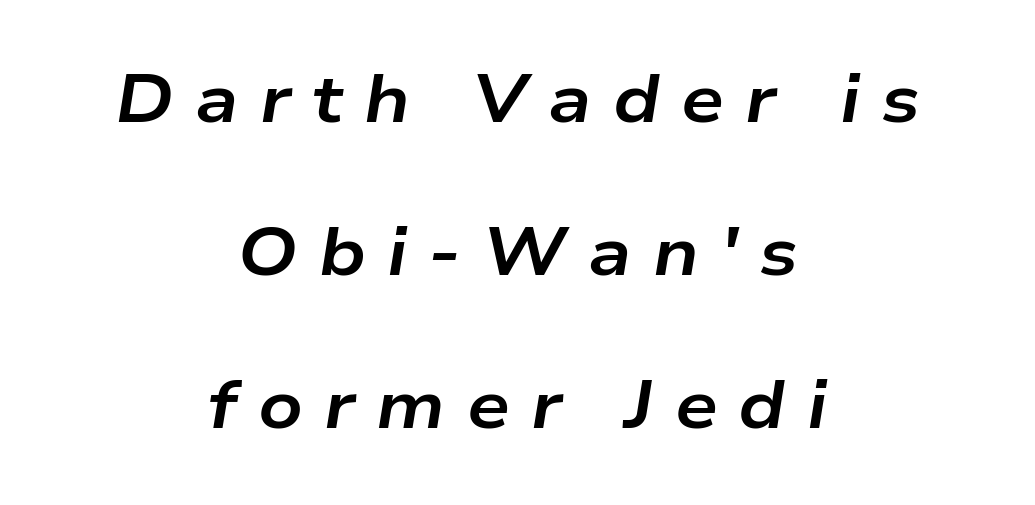
Anything drawn beneath the words? Only blank space. Weight check: bold — yes, fully. Each line is balanced around a shared central axis. Quick note: italic.
